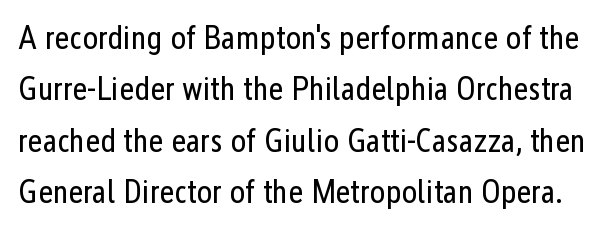
Q: Is the text bold? A: No.
Q: Is the text italic (slanted)? A: No, it is upright.
Q: Is the typeface a serif or a sans-serif typeface? A: Sans-serif.
Q: Is the text underlined? A: No.
Q: Is the spacing between letters normal or unusually wide? A: Normal.
Q: Is the spacing between lines tight, normal or loose? A: Normal.
Q: Width (condensed, normal, or wide)? A: Condensed.
Q: Stroke contrast? A: Low.
Q: x-height? A: Medium.
Q: Monospaced? A: No.
